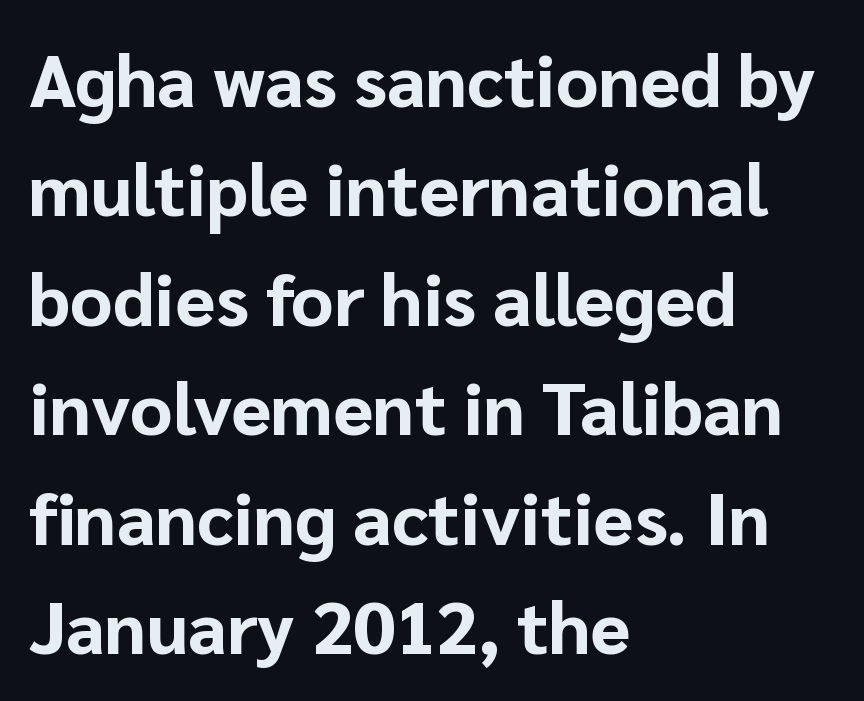
Q: Is the text bold? A: Yes.
Q: Is the text italic (slanted)? A: No, it is upright.
Q: Is the typeface a serif or a sans-serif typeface? A: Sans-serif.
Q: Is the text underlined? A: No.
Q: How is the paragraph aligned? A: Left-aligned.
Q: Is the spacing between letters normal or unusually wide? A: Normal.
Q: Is the spacing between lines tight, normal or loose? A: Normal.
Q: Width (condensed, normal, or wide)? A: Normal.
Q: Stroke contrast? A: Low.
Q: x-height? A: Medium.
Q: Monospaced? A: No.
